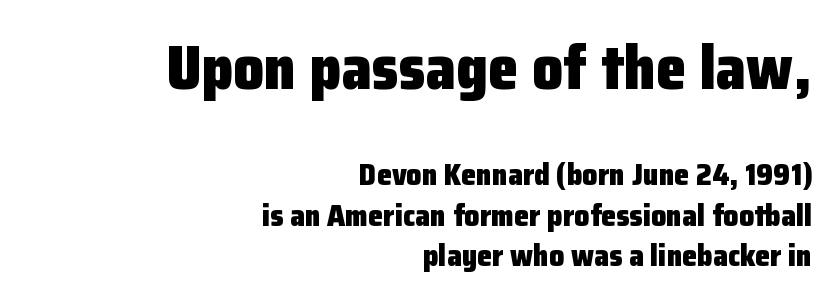
{"serif": "no", "italic": "no", "bold": "yes", "weight": "heavy", "width": "normal", "stroke_contrast": "low", "x_height": "medium", "monospaced": "no", "underline": "no", "align": "right", "line_spacing": "normal", "line_spacing_ratio": 1.35, "letter_spacing": "normal", "letter_spacing_em": 0.0, "larger_block": "first", "size_ratio": 2.03, "glyph_px": 61}
